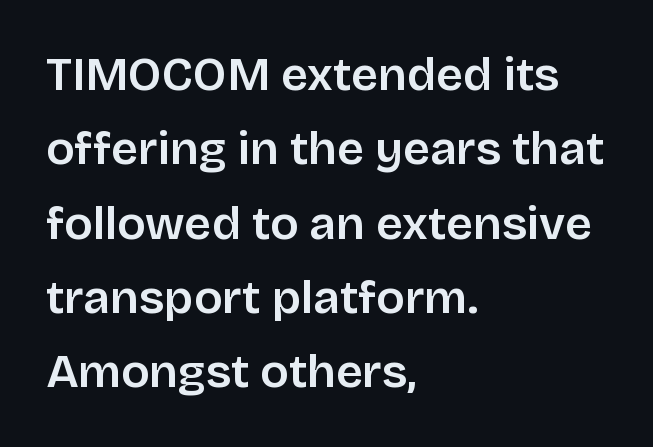
These lines are rendered in a variable-pitch font. The space between consecutive lines is moderate. Honestly, the letter spacing is just normal — you wouldn't notice it. No feet cap the strokes, marking this as sans-serif type. Italic: no, the glyphs are upright roman. Has an underline been added? It has not.
